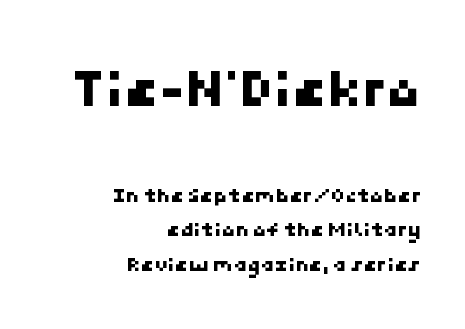
Q: Is the typeface a serif or a sans-serif typeface? A: Sans-serif.
Q: Is the text underlined? A: No.
Q: How is the paragraph aligned? A: Right-aligned.
Q: Is the spacing between letters normal or unusually wide? A: Normal.
Q: Is the spacing between lines tight, normal or loose? A: Normal.
Q: Which block of text is set in a larger size, the first (top) or the second (bottom)? A: The first (top) one.
Q: Width (condensed, normal, or wide)? A: Normal.
Q: Stroke contrast? A: Low.
Q: x-height? A: Medium.
